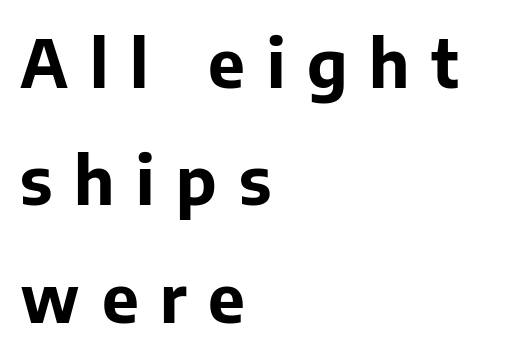
The image shows 66 px bold sans-serif type, upright; set left-aligned, line spacing 1.78x, unusually wide letter spacing (+0.33 em), not underlined; low stroke contrast and a medium x-height.
